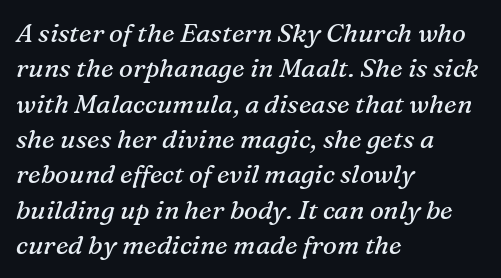
The image shows 26 px text type, italic (leaning right); set left-aligned, normal line spacing (1.36x), normal letter spacing, not underlined.
